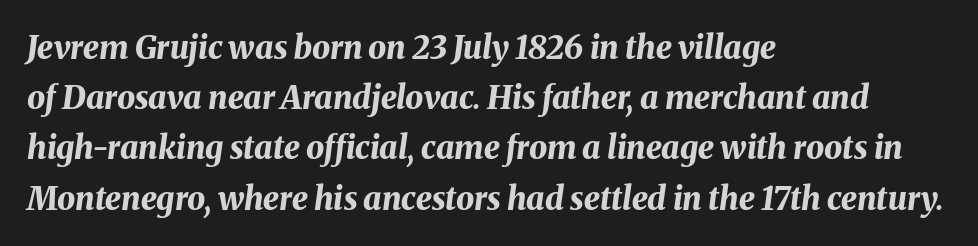
Q: Is the text bold? A: Yes.
Q: Is the text italic (slanted)? A: Yes, it leans right by about 8 degrees.
Q: Is the text underlined? A: No.
Q: How is the paragraph aligned? A: Left-aligned.
Q: Is the spacing between letters normal or unusually wide? A: Normal.
Q: Is the spacing between lines tight, normal or loose? A: Normal.
Q: Width (condensed, normal, or wide)? A: Normal.
Q: Stroke contrast? A: Medium.
Q: x-height? A: Medium.
Q: Monospaced? A: No.
